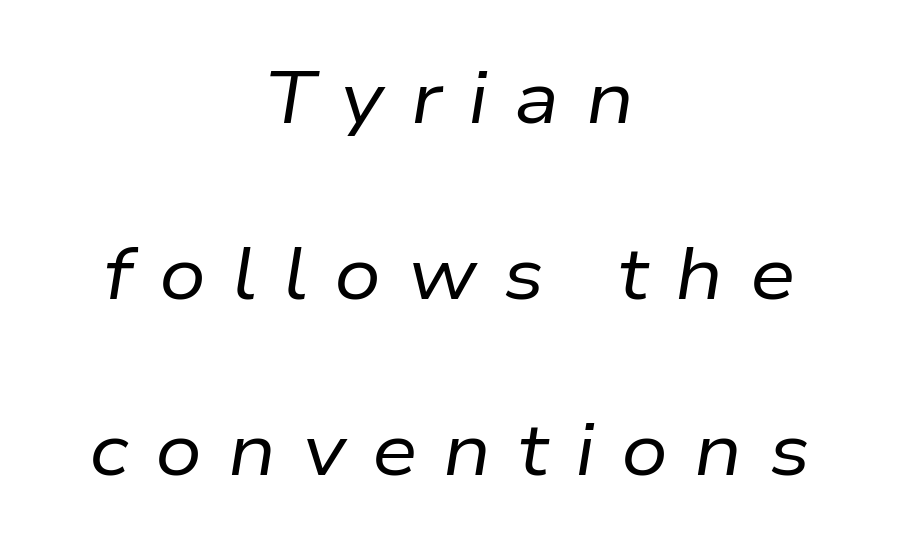
{"italic": "yes", "lean": "right", "slant_degrees": 9, "bold": "no", "weight": "regular", "width": "normal", "stroke_contrast": "low", "x_height": "medium", "monospaced": "no", "underline": "no", "align": "center", "line_spacing": "loose", "line_spacing_ratio": 2.41, "letter_spacing": "wide", "letter_spacing_em": 0.36, "glyph_px": 73}
